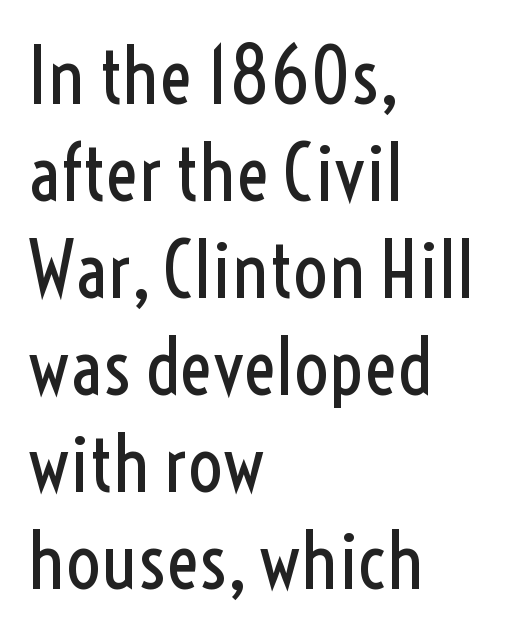
A student would call this left alignment; a typographer would say flush left, rag right. The typeface has the unassuming heft of standard copy or less. Is this a fixed-width face? No — the glyphs have proportional, varying widths. The tracking reads as untouched default to a designer's eye. Ascenders rise straight up at ninety degrees.
